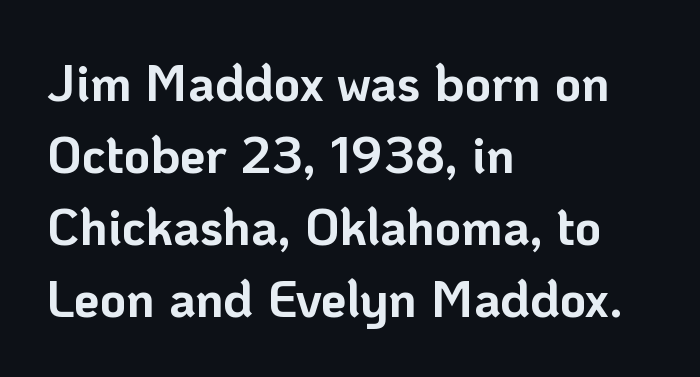
A bare baseline throughout the passage. Teacher's note: observe the even left margin — that is flush-left alignment. The type family on display is of the sans-serif kind. The passage shown stacks its lines at a standard gap. Character widths vary here, with narrow letters taking less room than wide ones. Is the letter spacing exaggerated? No — it looks like the ordinary default.
